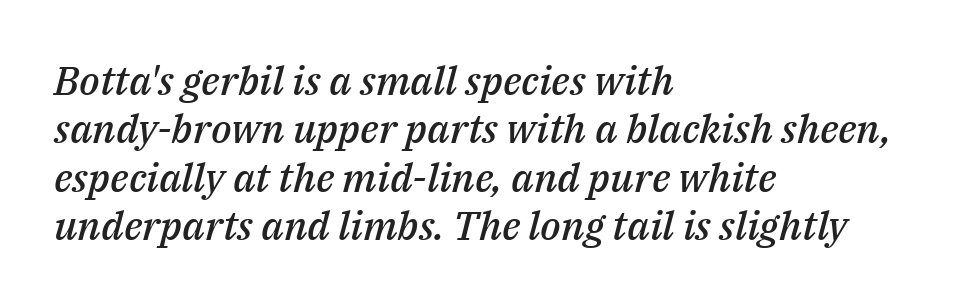
A student would call this left alignment; a typographer would say flush left, rag right. The letters are slanted; this is an italic face. Plain, unruled lines of type. Here the designer chose a conventional face with non-uniform glyph widths.
